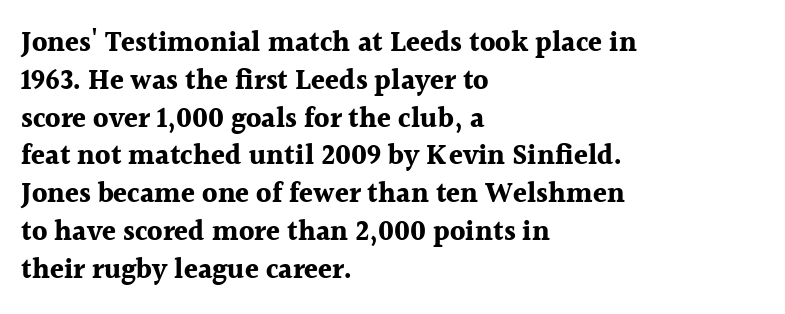
Heft: maximum for text — a bold. Unlike a clean sans, this face finishes its strokes with serifs. Tall strokes in this sample are plumb rather than angled. The setting favours the left margin, as ordinary paragraphs usually do.
